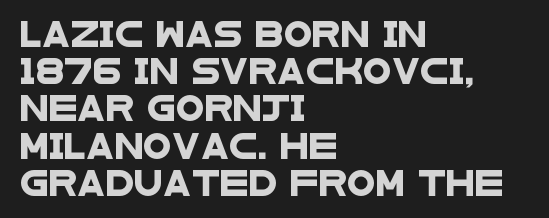
{"underline": "no", "align": "left", "line_spacing": "normal", "line_spacing_ratio": 1.43, "letter_spacing": "normal", "letter_spacing_em": 0.0, "glyph_px": 26}
